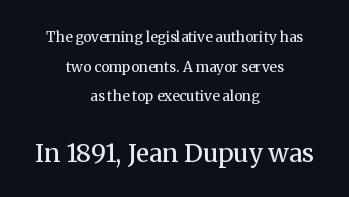
A student would call this center alignment; a typographer would say set centered. Characters remain perfectly vertical along every line. Stroke mass is kept to a normal reading level or below. Bare-footed words on every line.
